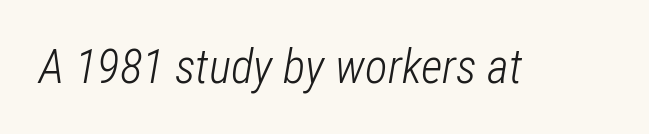
The image shows 47 px light, condensed type, italic (leaning right); set normal letter spacing, not underlined; low stroke contrast and a medium x-height.
